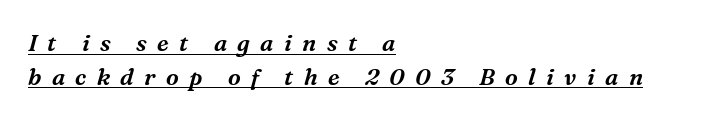
Emphasis-style slanted type is in use. The rows are spaced the way most documents space them. There is plenty of visible air inserted between adjacent glyphs. The face used here appears with an underline applied. The lines are quadded left.
